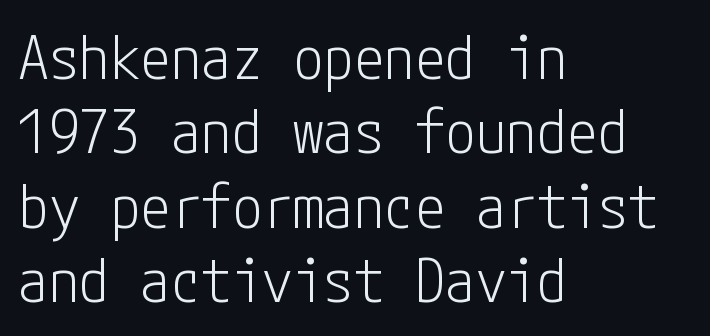
Quick note: underline off. Are there feet on the stems? There aren't — it's a sans. A typesetter would mark this as roman, not italic. Letter spacing: default.
